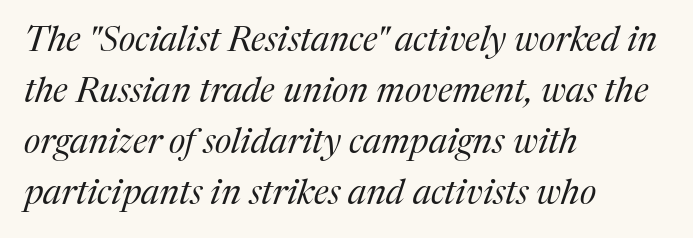
Horizontally, the lines are justified to the leading edge only. Looks like regular typesetting: each glyph gets only the width it needs. If you drew a line through each stem, it would be angled. The face used here is rendered with its standard letterfit. What's the leading like? Ordinary, nothing unusual.
